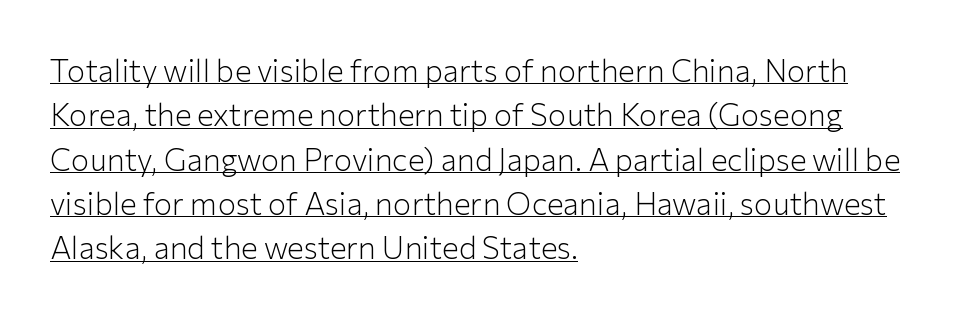
Q: Is the text bold? A: No.
Q: Is the text italic (slanted)? A: No, it is upright.
Q: Is the typeface a serif or a sans-serif typeface? A: Sans-serif.
Q: Is the text underlined? A: Yes.
Q: How is the paragraph aligned? A: Left-aligned.
Q: Is the spacing between letters normal or unusually wide? A: Normal.
Q: Is the spacing between lines tight, normal or loose? A: Normal.
Q: Width (condensed, normal, or wide)? A: Normal.
Q: Stroke contrast? A: Low.
Q: x-height? A: Medium.
Q: Monospaced? A: No.
